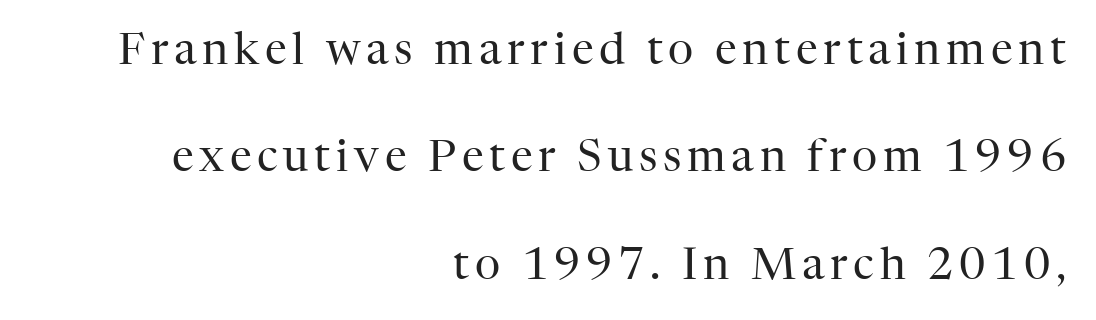
This is the regular roman posture of the typeface. These lines stand farther apart than default settings would place them. Compared with a flush-left layout, this one pins lines to the opposite, right side. The strip under each line holds only bare page. Heft: none added — not bold. The rendering shows small feet on the letterforms — a serif design.
